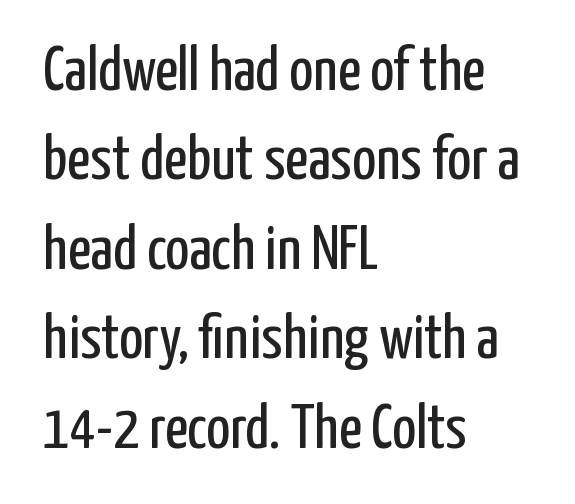
{"serif": "no", "italic": "no", "bold": "no", "weight": "regular", "width": "condensed", "stroke_contrast": "low", "x_height": "medium", "monospaced": "no", "underline": "no", "align": "left", "line_spacing": "normal", "line_spacing_ratio": 1.42, "letter_spacing": "normal", "letter_spacing_em": 0.0, "glyph_px": 63}
